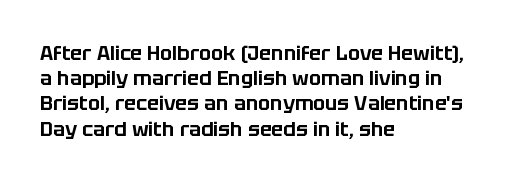
Q: Is the text italic (slanted)? A: No, it is upright.
Q: Is the text underlined? A: No.
Q: How is the paragraph aligned? A: Left-aligned.
Q: Is the spacing between letters normal or unusually wide? A: Normal.
Q: Is the spacing between lines tight, normal or loose? A: Normal.
